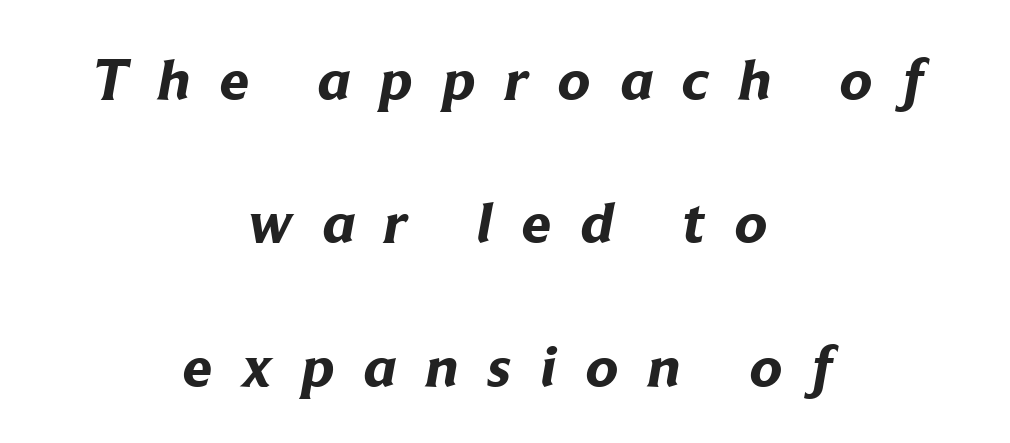
The image shows 59 px bold sans-serif type; set centered, loose line spacing (2.43x), unusually wide letter spacing (+0.5 em), not underlined; low stroke contrast and a medium x-height.
